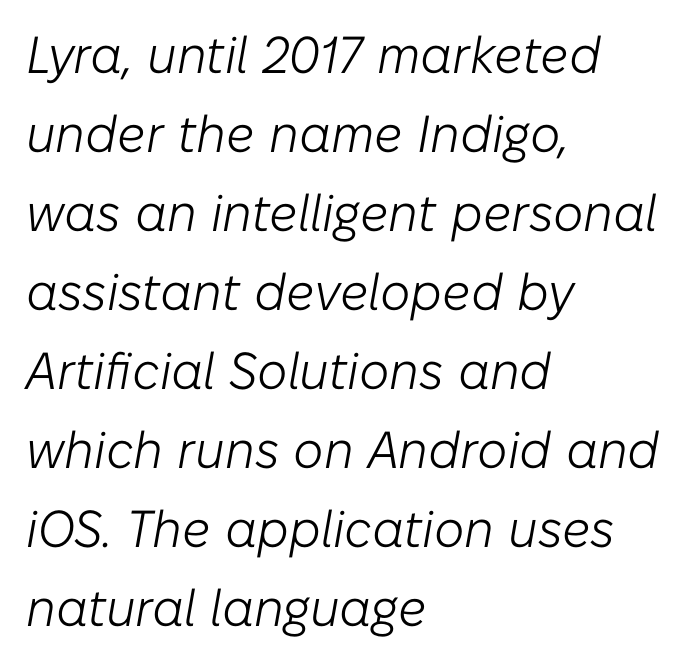
The image shows 52 px light type, italic (leaning right); set left-aligned, normal line spacing (1.52x), normal letter spacing, not underlined; low stroke contrast and a medium x-height.
